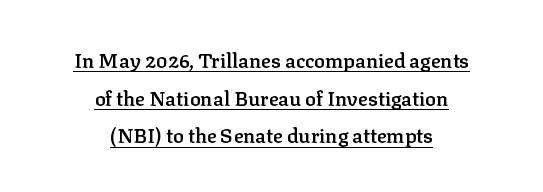
{"italic": "no", "bold": "semi", "underline": "yes", "align": "center", "line_spacing_ratio": 1.88, "letter_spacing": "normal", "letter_spacing_em": 0.0, "glyph_px": 20}
